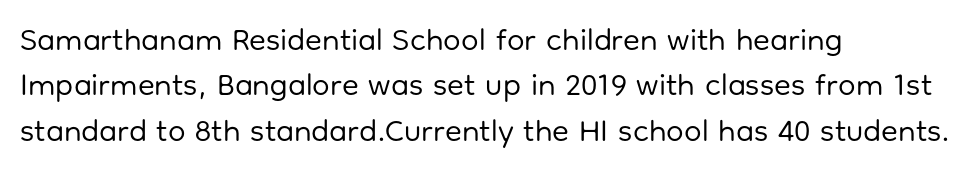
The image shows 31 px regular-weight sans-serif type, upright; set left-aligned, normal line spacing (1.46x), normal letter spacing, not underlined; low stroke contrast and a medium x-height.
